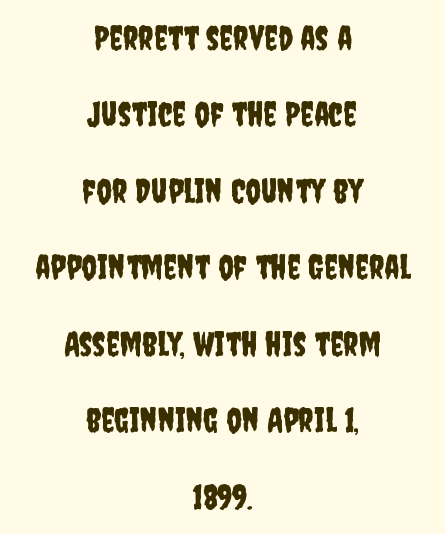
The image shows 34 px condensed sans-serif type, upright; set centered, loose line spacing (2.25x), normal letter spacing, not underlined; low stroke contrast and a large x-height.
